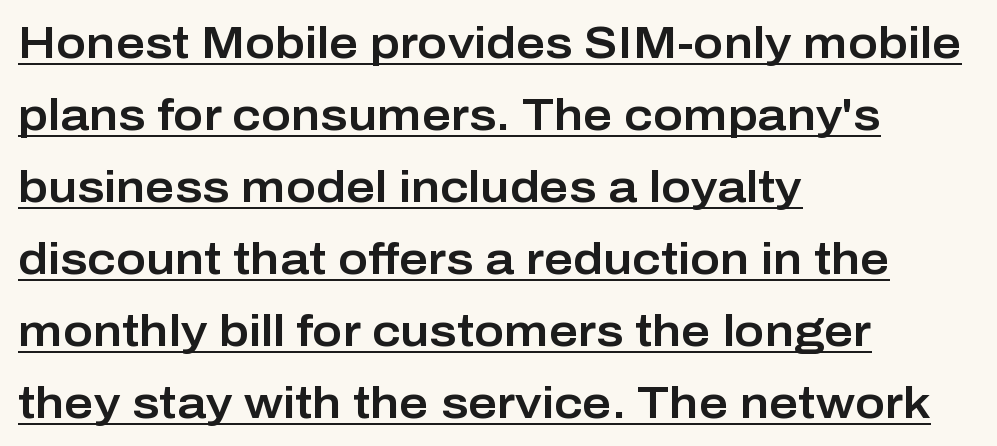
The passage shown has conventional tracking throughout. The rendering uses a moderate line-height, typical for paragraphs. To sum up the face: it is a sans, with no serifs. These characters rest on top of a visible drawn line.
